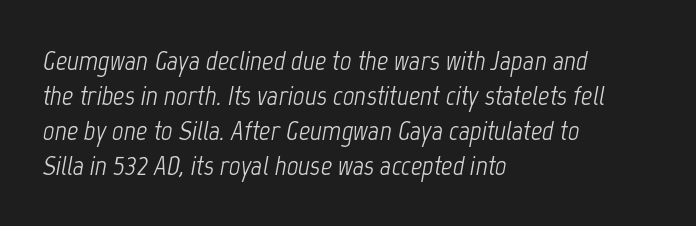
The rendering anchors every line to the left-hand side. The rendering uses natural spacing where letterforms have individual widths. What's the leading like? Ordinary, nothing unusual. The strip under each line holds only bare page.
